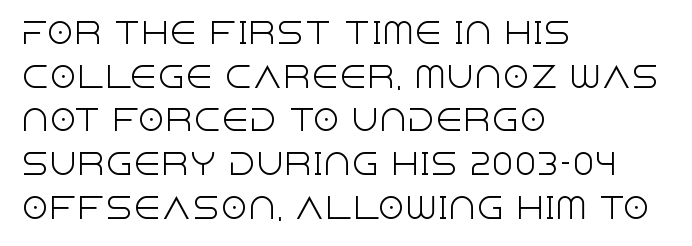
{"serif": "no", "italic": "no", "bold": "no", "weight": "light", "width": "normal", "x_height": "large", "monospaced": "no", "underline": "no", "align": "left", "line_spacing": "normal", "line_spacing_ratio": 1.56, "letter_spacing": "normal", "letter_spacing_em": 0.0, "glyph_px": 28}
